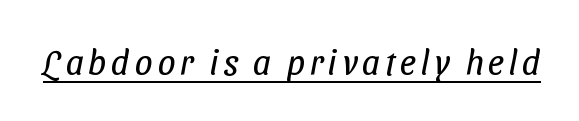
Q: Is the text bold? A: No.
Q: Is the typeface a serif or a sans-serif typeface? A: Sans-serif.
Q: Is the text underlined? A: Yes.
Q: Width (condensed, normal, or wide)? A: Condensed.
Q: Stroke contrast? A: Low.
Q: x-height? A: Medium.
Q: Monospaced? A: No.
